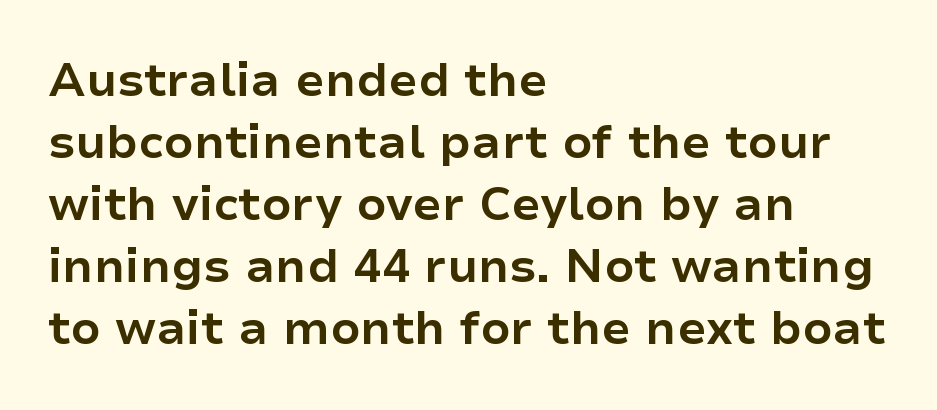
{"serif": "no", "italic": "no", "bold": "yes", "weight": "bold", "width": "normal", "stroke_contrast": "low", "x_height": "medium", "monospaced": "no", "underline": "no", "align": "left", "line_spacing": "normal", "line_spacing_ratio": 1.32, "letter_spacing": "normal", "letter_spacing_em": 0.0, "glyph_px": 47}
